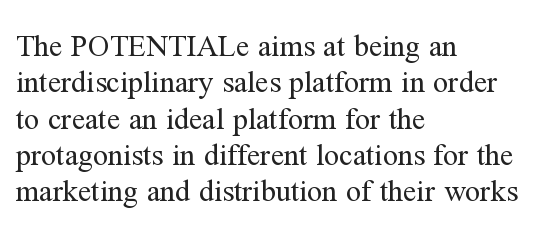
{"serif": "yes", "italic": "no", "bold": "no", "weight": "regular", "width": "normal", "stroke_contrast": "medium", "x_height": "medium", "monospaced": "no", "underline": "no", "align": "left", "line_spacing_ratio": 1.21, "letter_spacing": "normal", "letter_spacing_em": 0.0, "glyph_px": 30}
